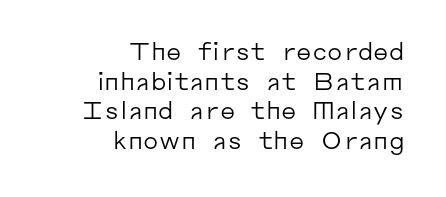
{"italic": "no", "bold": "no", "underline": "no", "align": "right", "line_spacing_ratio": 1.23, "letter_spacing": "normal", "letter_spacing_em": 0.0, "glyph_px": 24}
